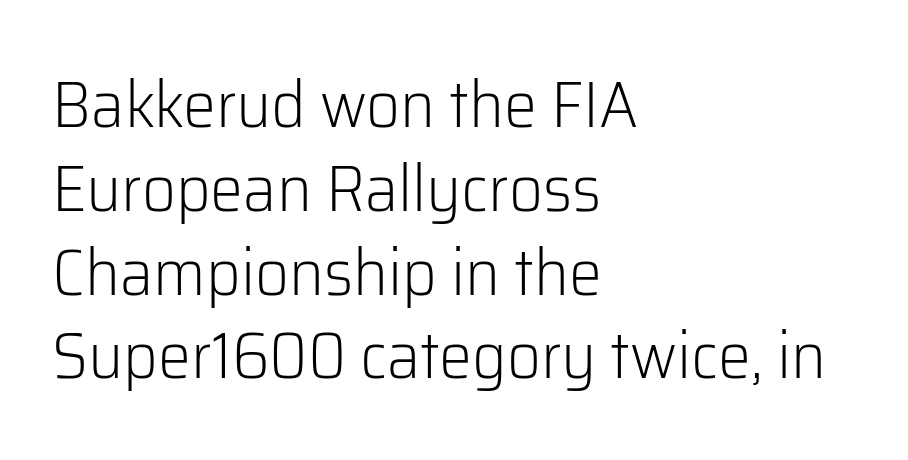
The image shows 66 px light sans-serif type, upright; set left-aligned, normal line spacing (1.27x), normal letter spacing, not underlined; low stroke contrast and a medium x-height.
